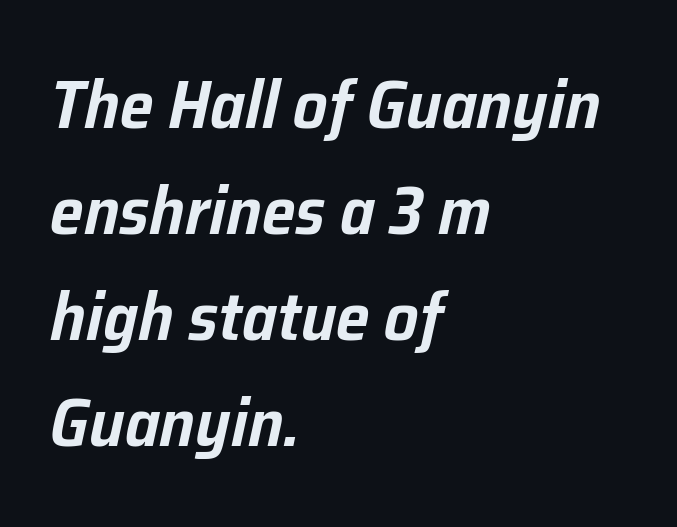
You could not count columns in this text — the font is proportionally spaced. There's an unmistakable incline to the writing here. Honestly, the row spacing looks completely unremarkable. Lines of text with bare space underneath.
